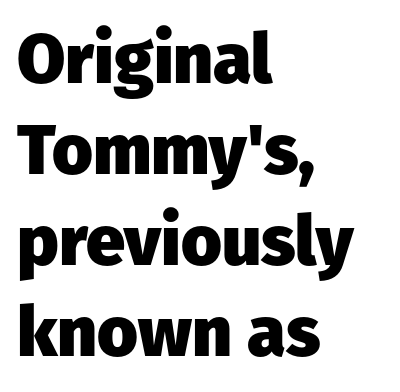
{"serif": "no", "italic": "no", "bold": "yes", "weight": "heavy", "width": "normal", "stroke_contrast": "low", "x_height": "medium", "monospaced": "no", "underline": "no", "align": "left", "line_spacing": "normal", "line_spacing_ratio": 1.3, "letter_spacing": "normal", "letter_spacing_em": 0.0, "glyph_px": 70}
